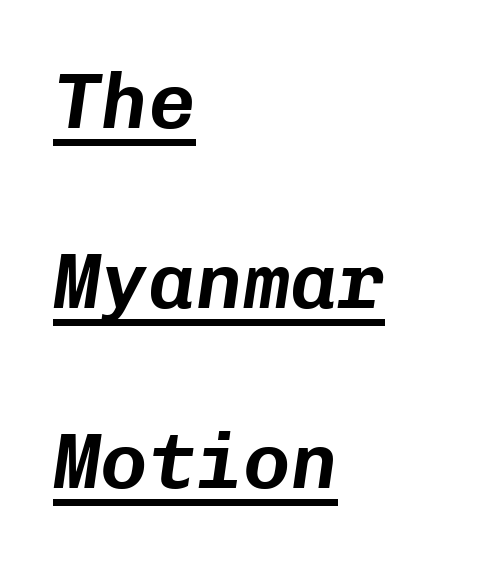
Q: Is the text italic (slanted)? A: Yes, it leans right by about 8 degrees.
Q: Is the text underlined? A: Yes.
Q: How is the paragraph aligned? A: Left-aligned.
Q: Is the spacing between letters normal or unusually wide? A: Normal.
Q: Is the spacing between lines tight, normal or loose? A: Loose.
Q: Width (condensed, normal, or wide)? A: Normal.
Q: Stroke contrast? A: Low.
Q: x-height? A: Medium.
Q: Monospaced? A: Yes.
